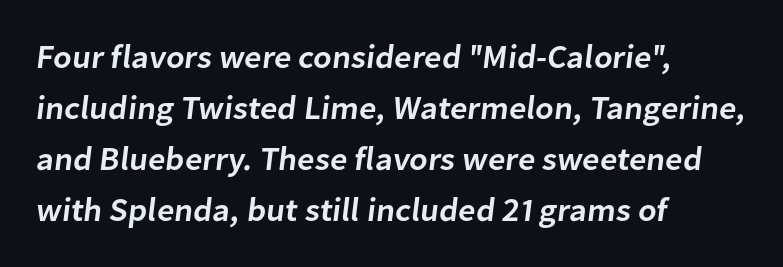
The image shows 33 px semibold sans-serif type; set left-aligned, normal line spacing (1.55x), normal letter spacing, not underlined; low stroke contrast and a medium x-height.
